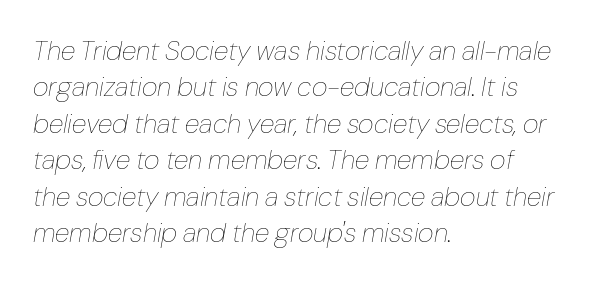
{"italic": "yes", "lean": "right", "slant_degrees": 10, "bold": "no", "underline": "no", "align": "left", "line_spacing": "normal", "line_spacing_ratio": 1.35, "letter_spacing": "normal", "letter_spacing_em": 0.0, "glyph_px": 27}
